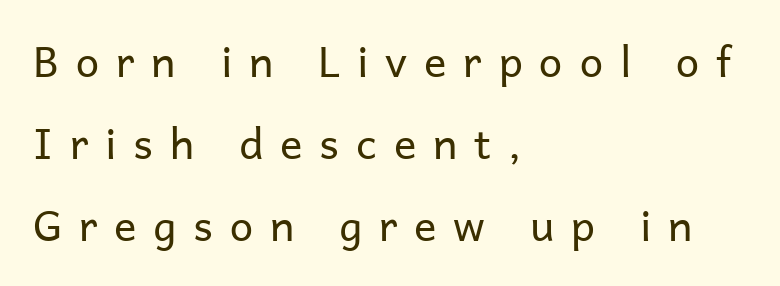
The image shows 42 px regular-weight sans-serif type, upright; set left-aligned, loose line spacing (1.95x), unusually wide letter spacing (+0.4 em), not underlined; low stroke contrast and a medium x-height.
